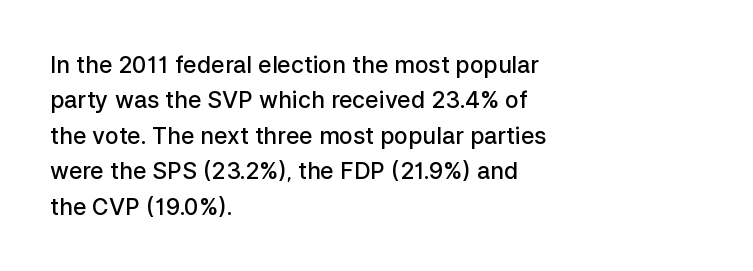
Q: Is the text bold? A: Semi-bold.
Q: Is the text italic (slanted)? A: No, it is upright.
Q: Is the text underlined? A: No.
Q: How is the paragraph aligned? A: Left-aligned.
Q: Is the spacing between letters normal or unusually wide? A: Normal.
Q: Is the spacing between lines tight, normal or loose? A: Normal.
